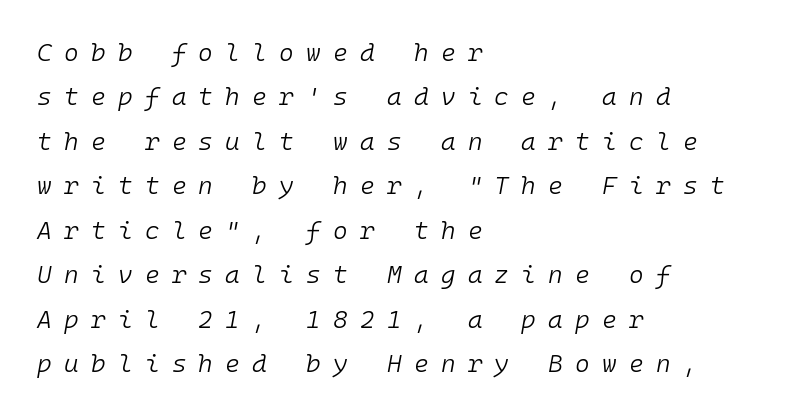
The letterforms stand isolated, each surrounded by extra space. Heaviness? Minimal to ordinary, like unemphasized prose. The baseline area is clear. The axis of the letterforms is tilted away from vertical.
